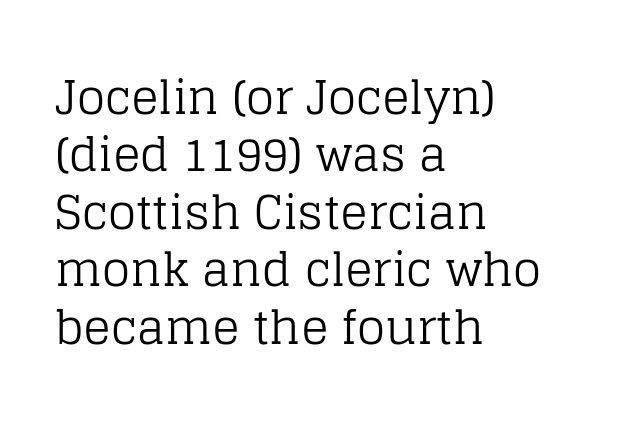
Characters follow at the spacing the type designer built in. Lines of text with bare space underneath. Are there feet on the stems? There are — it's a serif. A light-to-regular cut is what we see here. Every stem runs plumb, perpendicular to the baseline. Interline gaps are of average width in this sample.
